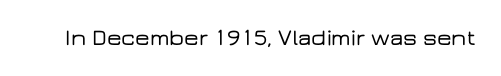
{"italic": "no", "underline": "no", "letter_spacing": "normal", "letter_spacing_em": 0.0, "glyph_px": 23}
